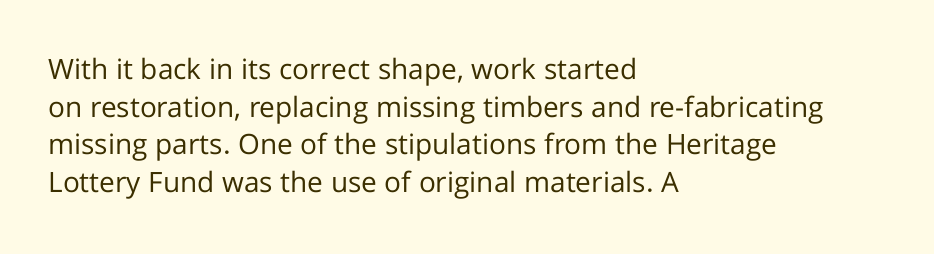
A typesetter would call this zero additional tracking. This rendering uses left alignment, leaving the right contour irregular. Proportional: the letters do not fall into vertical columns. Stems here are at most as thick as an everyday book face.
